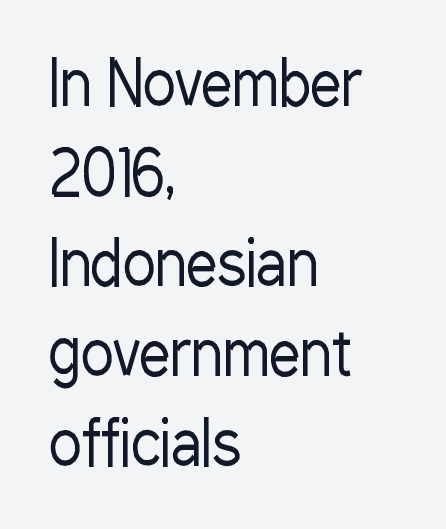
A light-to-regular cut is what we see here. Teacher's note: observe the even left margin — that is flush-left alignment. Anything drawn beneath the words? Only blank space. In terms of letterspacing, this is plain default setting. The rendering uses natural spacing where letterforms have individual widths. The font family rendered here belongs to the sans-serif group.
